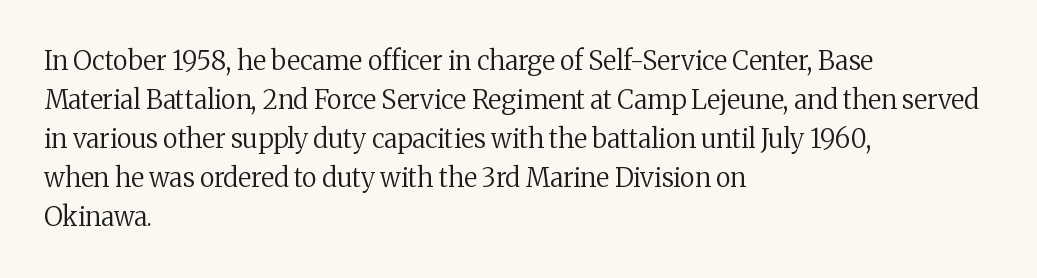
{"italic": "no", "bold": "no", "underline": "no", "align": "left", "line_spacing": "normal", "line_spacing_ratio": 1.5, "letter_spacing": "normal", "letter_spacing_em": 0.0, "glyph_px": 26}
